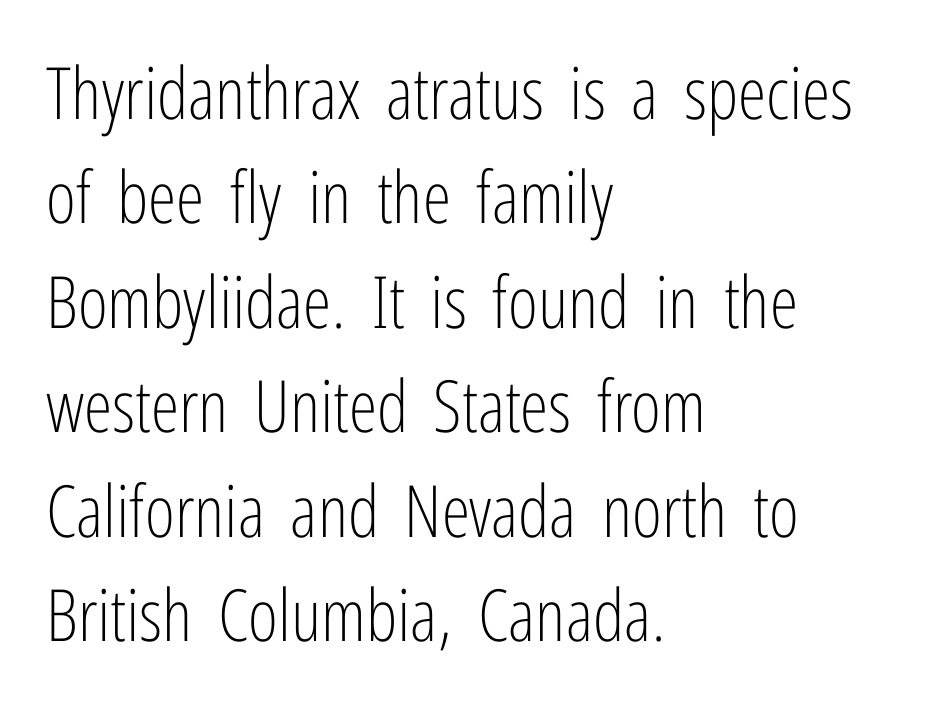
Look at the bottom of the vertical strokes: they stop flat, with no serifs. Weight: regular or lighter. You could not count columns in this text — the font is proportionally spaced. Every stem runs plumb, perpendicular to the baseline.
